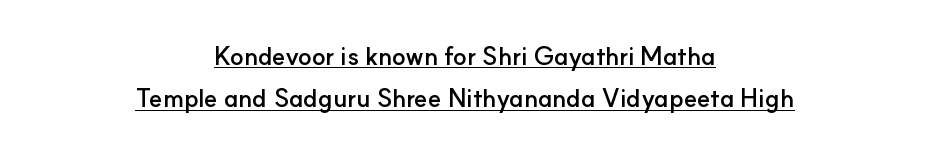
{"italic": "no", "bold": "yes", "underline": "yes", "align": "center", "line_spacing": "normal", "line_spacing_ratio": 1.7, "letter_spacing": "normal", "letter_spacing_em": 0.0, "glyph_px": 25}
